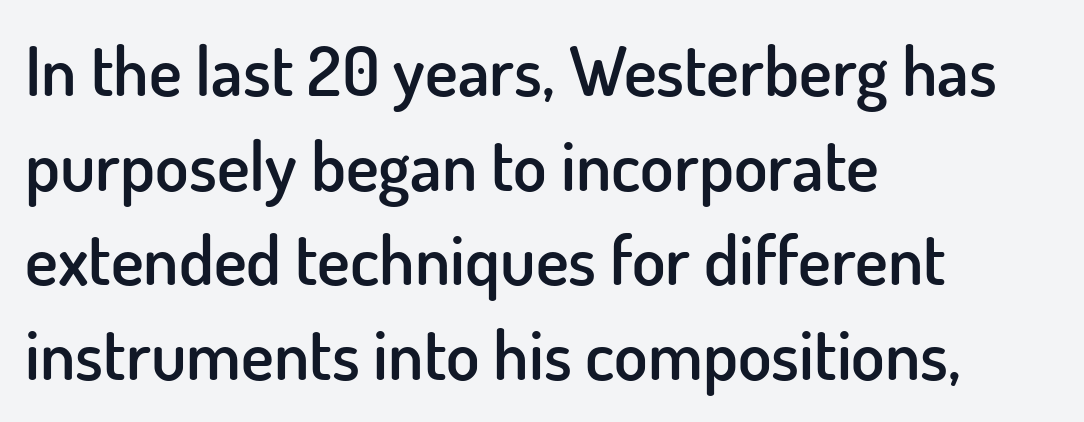
{"serif": "no", "italic": "no", "bold": "semi", "weight": "semibold", "width": "normal", "stroke_contrast": "low", "x_height": "small", "monospaced": "no", "underline": "no", "align": "left", "line_spacing": "normal", "line_spacing_ratio": 1.37, "letter_spacing": "normal", "letter_spacing_em": 0.0, "glyph_px": 69}
